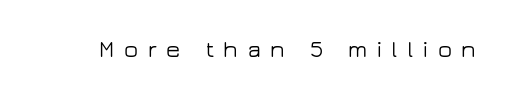
The image shows 23 px text type, upright; set unusually wide letter spacing (+0.42 em), not underlined.
